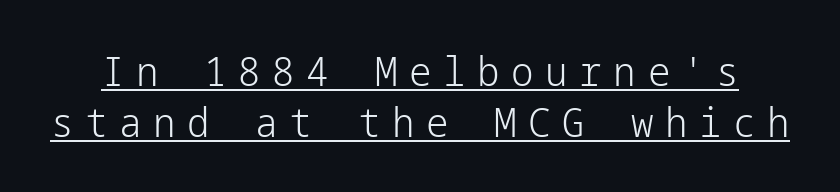
A baseline rule has been typeset under these characters. These glyphs show unthickened strokes, regular width or finer. Honestly, the letter spacing is so wide it's the main thing you notice. Rows of type keep a routine distance in the vertical direction.
